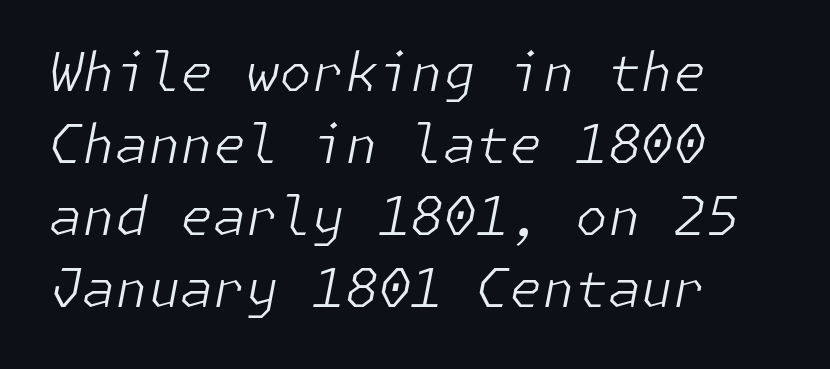
{"italic": "yes", "lean": "right", "slant_degrees": 11, "bold": "no", "weight": "light", "width": "normal", "stroke_contrast": "low", "x_height": "medium", "underline": "no", "align": "left", "line_spacing": "normal", "line_spacing_ratio": 1.36, "letter_spacing": "normal", "letter_spacing_em": 0.0, "glyph_px": 53}
